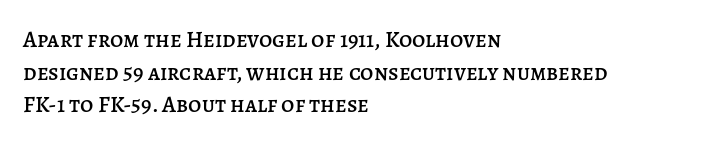
All the whitespace from short lines collects on the right. Standard letterfit; no display-style spreading of the glyphs. The area under the type is left untouched. Characters remain perfectly vertical along every line. If you measured baseline to baseline, you'd find a middling distance.
